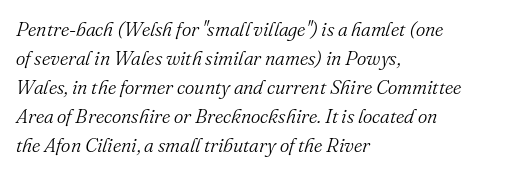
Q: Is the text bold? A: No.
Q: Is the text italic (slanted)? A: Yes, it leans right by about 16 degrees.
Q: Is the text underlined? A: No.
Q: How is the paragraph aligned? A: Left-aligned.
Q: Is the spacing between letters normal or unusually wide? A: Normal.
Q: Is the spacing between lines tight, normal or loose? A: Normal.
